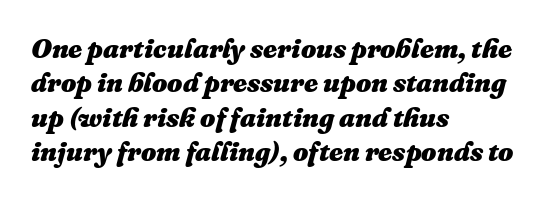
Q: Is the text bold? A: Yes.
Q: Is the text italic (slanted)? A: Yes, it leans right by about 16 degrees.
Q: Is the text underlined? A: No.
Q: How is the paragraph aligned? A: Left-aligned.
Q: Is the spacing between letters normal or unusually wide? A: Normal.
Q: Is the spacing between lines tight, normal or loose? A: Normal.
